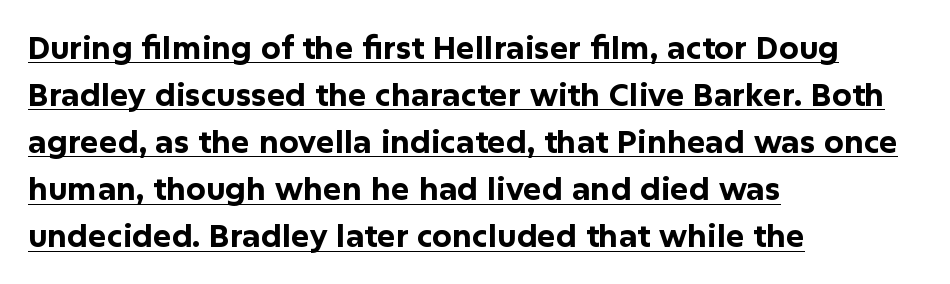
The image shows 31 px bold sans-serif type, upright; set left-aligned, normal line spacing (1.52x), normal letter spacing, underlined; low stroke contrast and a medium x-height.
